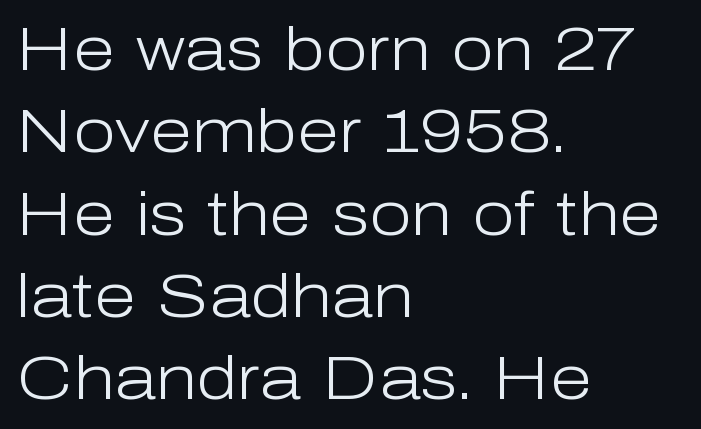
{"serif": "no", "italic": "no", "bold": "no", "weight": "light", "width": "normal", "stroke_contrast": "low", "x_height": "medium", "monospaced": "no", "underline": "no", "align": "left", "line_spacing": "normal", "line_spacing_ratio": 1.35, "letter_spacing": "normal", "letter_spacing_em": 0.0, "glyph_px": 61}
